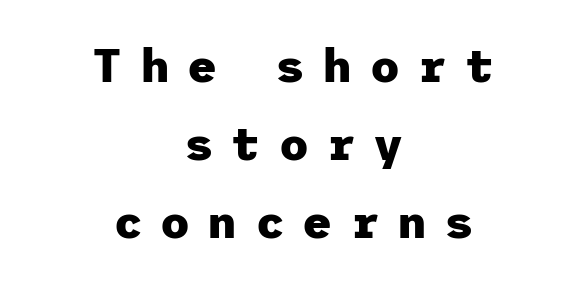
Q: Is the text bold? A: Yes.
Q: Is the text italic (slanted)? A: No, it is upright.
Q: Is the typeface a serif or a sans-serif typeface? A: Sans-serif.
Q: Is the text underlined? A: No.
Q: How is the paragraph aligned? A: Centered.
Q: Is the spacing between letters normal or unusually wide? A: Unusually wide.
Q: Is the spacing between lines tight, normal or loose? A: Normal.
Q: Width (condensed, normal, or wide)? A: Normal.
Q: Stroke contrast? A: Low.
Q: x-height? A: Medium.
